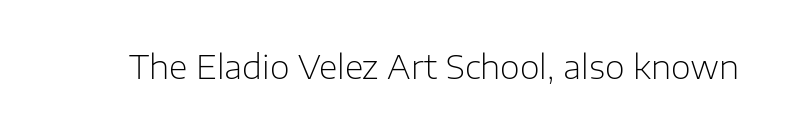
The face used here is a sans, in the tradition of grotesques and geometrics. These lines are rendered in a variable-pitch font. This rendering features lettering with no underline. Standard letterfit; no display-style spreading of the glyphs. The passage shown is not bold in any degree.
